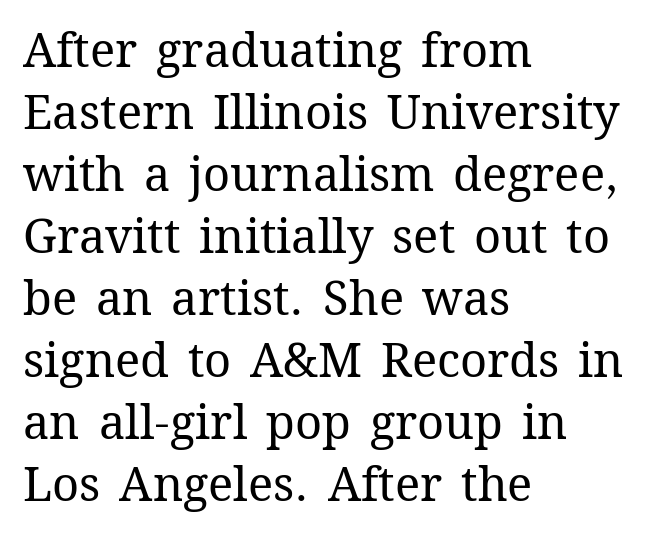
{"italic": "no", "bold": "no", "weight": "regular", "width": "normal", "stroke_contrast": "medium", "x_height": "medium", "monospaced": "no", "underline": "no", "align": "left", "line_spacing": "normal", "line_spacing_ratio": 1.32, "letter_spacing": "normal", "letter_spacing_em": 0.0, "glyph_px": 47}
